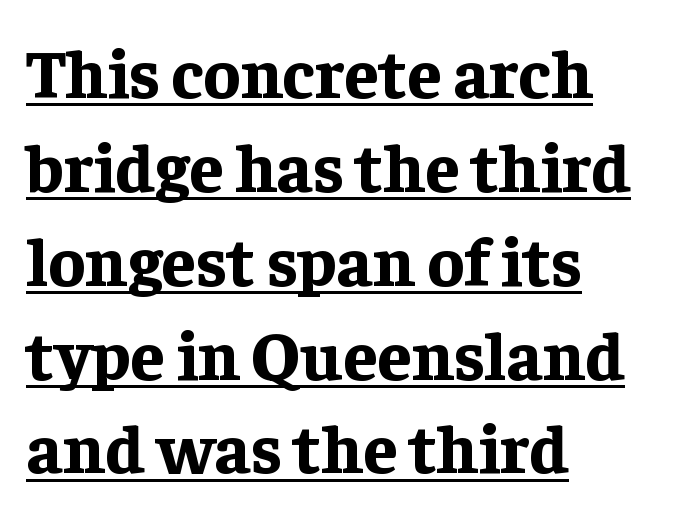
Q: Is the text bold? A: Yes.
Q: Is the text italic (slanted)? A: No, it is upright.
Q: Is the typeface a serif or a sans-serif typeface? A: Serif.
Q: Is the text underlined? A: Yes.
Q: How is the paragraph aligned? A: Left-aligned.
Q: Is the spacing between letters normal or unusually wide? A: Normal.
Q: Is the spacing between lines tight, normal or loose? A: Normal.
Q: Width (condensed, normal, or wide)? A: Normal.
Q: Stroke contrast? A: Low.
Q: x-height? A: Medium.
Q: Monospaced? A: No.
